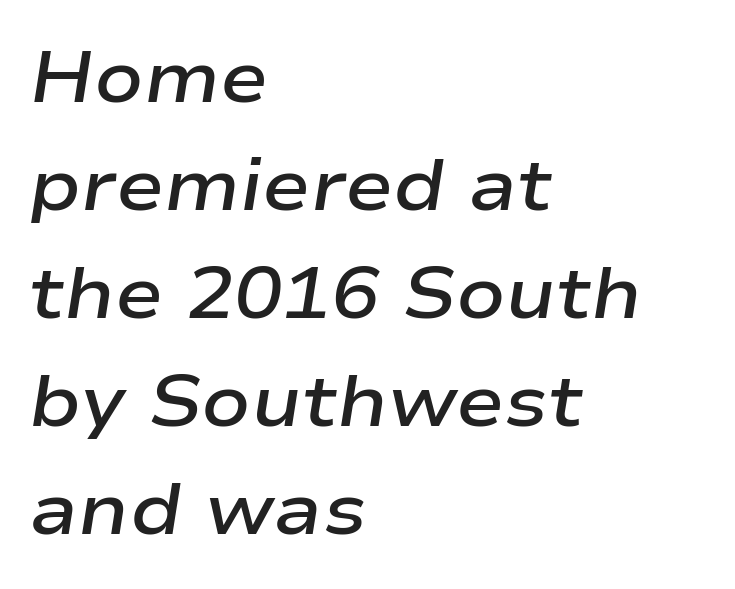
The image shows 72 px semibold, wide type, italic (leaning right); set left-aligned, normal line spacing (1.5x), normal letter spacing, not underlined; low stroke contrast and a medium x-height.
